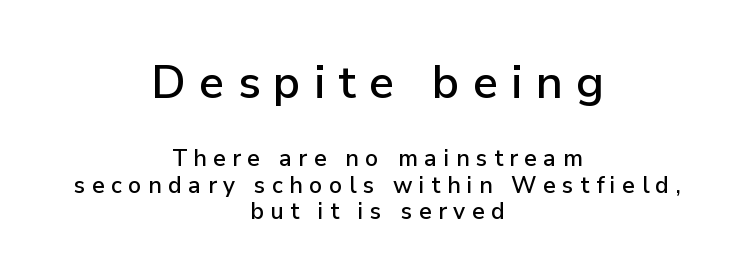
The image shows 46 px sans-serif type, upright; set centered, line spacing 1.17x, unusually wide letter spacing (+0.28 em), not underlined; the first (top) block is 2.0x larger; low stroke contrast and a medium x-height.
